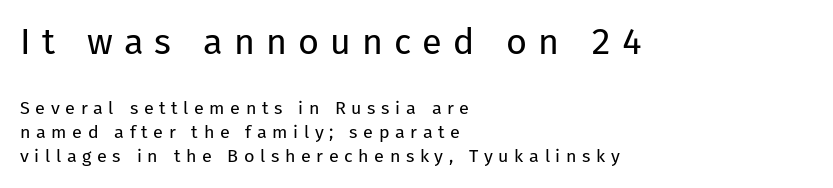
The image shows 36 px regular-weight sans-serif type, upright; set left-aligned, normal line spacing (1.34x), unusually wide letter spacing (+0.31 em), not underlined; the first (top) block is 2.0x larger; low stroke contrast and a medium x-height.
